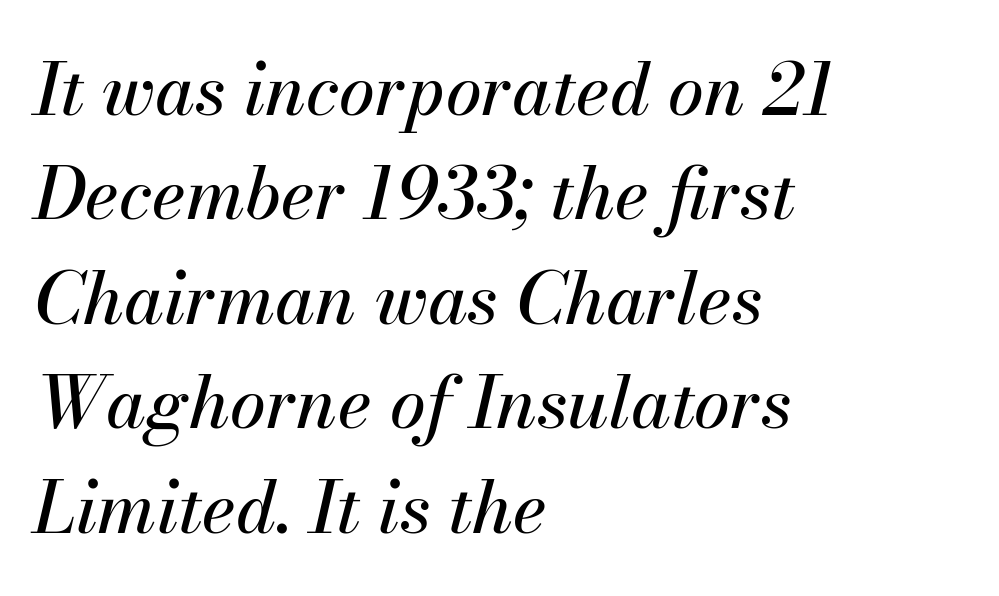
Reading down the column, the eye jumps a familiar distance to each next line. The rendering anchors every line to the left-hand side. The passage shown is typed in a proportional face where columns would drift. Short note: letters normally spaced. In terms of posture, this sample is oblique. Check the space under the baseline: it is left empty.
